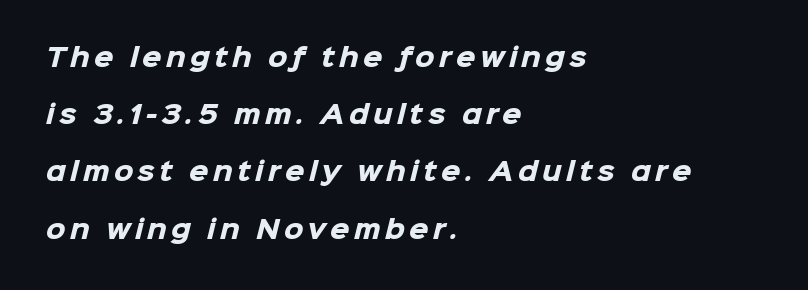
The rendering uses a large line-height, opening up the rows. Just letters on the line, the space beneath them empty. The paragraph has a hard left edge and a soft right edge. The letters are bold, with thick, heavy strokes.
